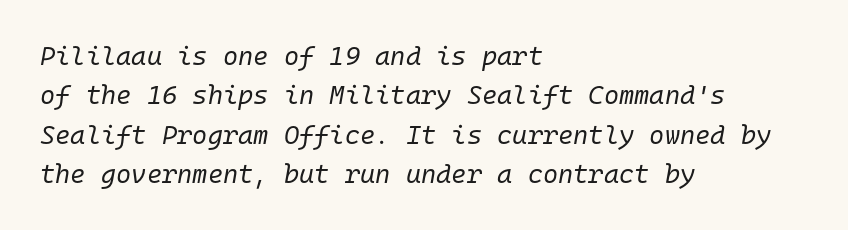
The image shows 26 px text type, italic (leaning right); set left-aligned, normal line spacing (1.51x), normal letter spacing, not underlined.
